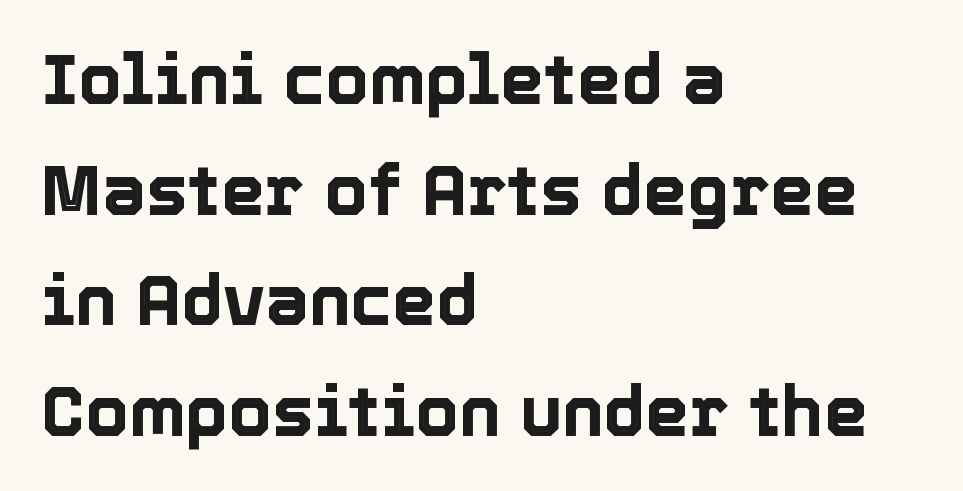
{"italic": "no", "width": "normal", "x_height": "medium", "monospaced": "no", "underline": "no", "align": "left", "line_spacing": "normal", "line_spacing_ratio": 1.58, "letter_spacing": "normal", "letter_spacing_em": 0.0, "glyph_px": 70}
